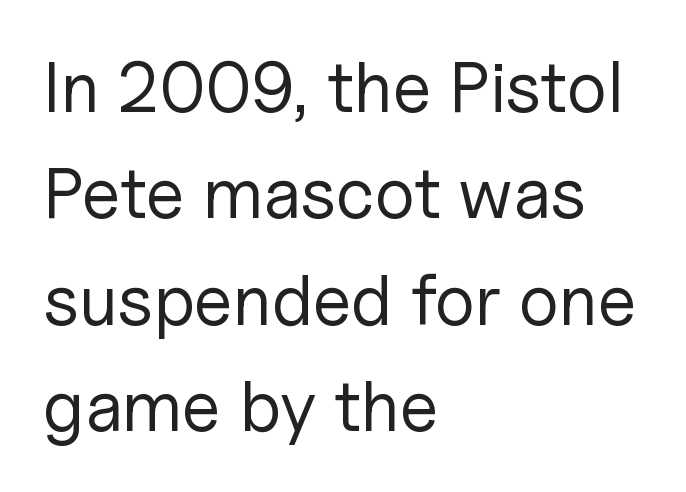
{"serif": "no", "italic": "no", "bold": "no", "weight": "regular", "width": "normal", "stroke_contrast": "low", "x_height": "medium", "monospaced": "no", "underline": "no", "align": "left", "line_spacing": "normal", "line_spacing_ratio": 1.5, "letter_spacing": "normal", "letter_spacing_em": 0.0, "glyph_px": 71}
